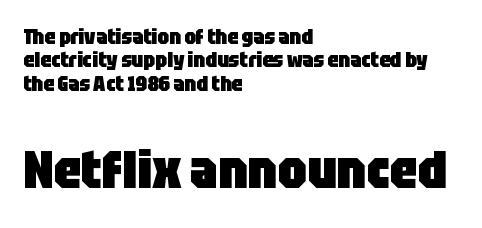
Q: Is the text bold? A: Yes.
Q: Is the text italic (slanted)? A: No, it is upright.
Q: Is the typeface a serif or a sans-serif typeface? A: Sans-serif.
Q: Is the text underlined? A: No.
Q: How is the paragraph aligned? A: Left-aligned.
Q: Is the spacing between letters normal or unusually wide? A: Normal.
Q: Is the spacing between lines tight, normal or loose? A: Tight.
Q: Which block of text is set in a larger size, the first (top) or the second (bottom)? A: The second (bottom) one.
Q: Width (condensed, normal, or wide)? A: Condensed.
Q: Stroke contrast? A: Low.
Q: x-height? A: Large.
Q: Monospaced? A: No.
